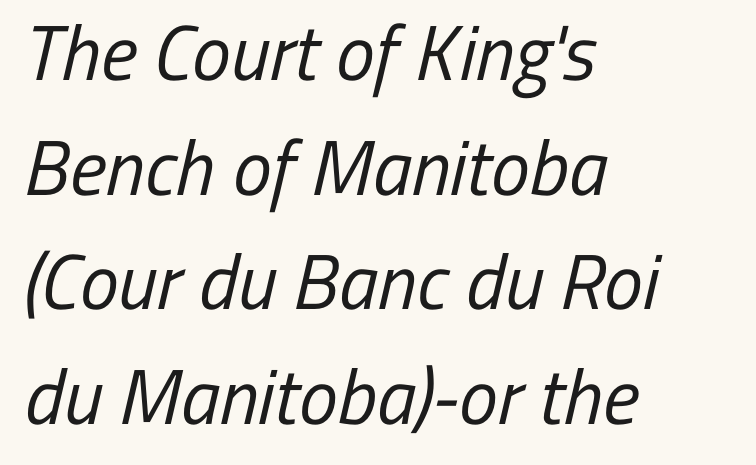
The letterforms sit shoulder to shoulder at normal distance. The face used here is proportionally spaced, like ordinary book or web type. Look at the bottom of the vertical strokes: they stop flat, with no serifs. Has an underline been added? It has not.
